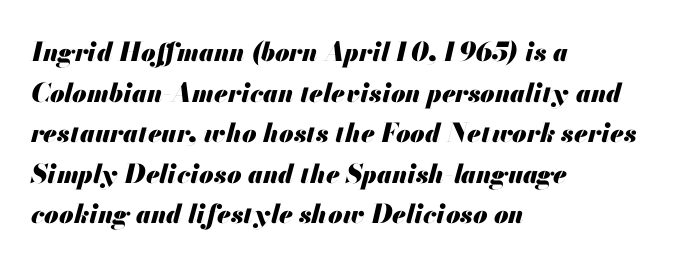
Q: Is the text bold? A: Yes.
Q: Is the text italic (slanted)? A: Yes, it leans right by about 13 degrees.
Q: Is the text underlined? A: No.
Q: How is the paragraph aligned? A: Left-aligned.
Q: Is the spacing between letters normal or unusually wide? A: Normal.
Q: Is the spacing between lines tight, normal or loose? A: Normal.
